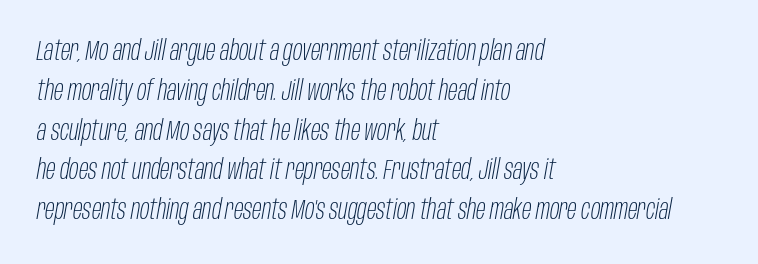
Q: Is the text bold? A: No.
Q: Is the text italic (slanted)? A: Yes, it leans right by about 10 degrees.
Q: Is the text underlined? A: No.
Q: How is the paragraph aligned? A: Left-aligned.
Q: Is the spacing between letters normal or unusually wide? A: Normal.
Q: Is the spacing between lines tight, normal or loose? A: Normal.
Q: Width (condensed, normal, or wide)? A: Condensed.
Q: Stroke contrast? A: Low.
Q: x-height? A: Large.
Q: Monospaced? A: No.
